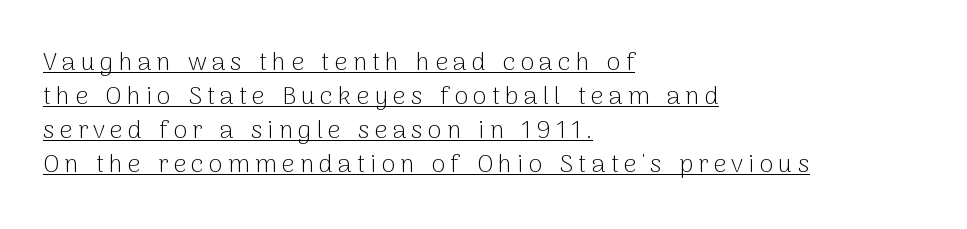
Q: Is the text bold? A: No.
Q: Is the text italic (slanted)? A: No, it is upright.
Q: Is the text underlined? A: Yes.
Q: How is the paragraph aligned? A: Left-aligned.
Q: Is the spacing between letters normal or unusually wide? A: Unusually wide.
Q: Is the spacing between lines tight, normal or loose? A: Normal.
